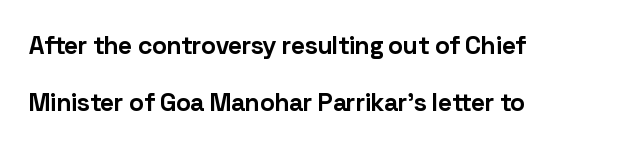
{"italic": "no", "bold": "yes", "underline": "no", "align": "left", "line_spacing": "loose", "line_spacing_ratio": 2.27, "letter_spacing": "normal", "letter_spacing_em": 0.0, "glyph_px": 25}
